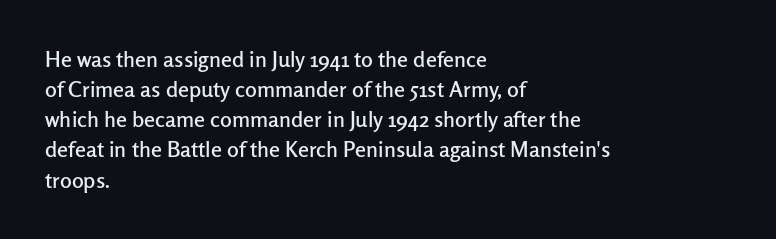
The lettering stays uniformly vertical, giving the passage a roman look. The text block is weighted toward the left margin, trailing off unevenly rightward. A typesetter would call this zero additional tracking. Evenly set lines give the paragraph a standard silhouette.
